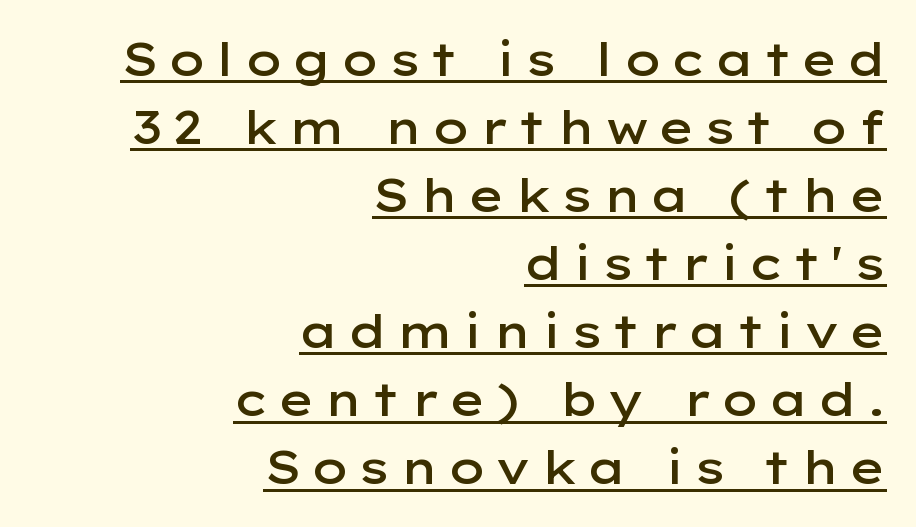
The image shows 46 px semibold, wide sans-serif type, upright; set right-aligned, normal line spacing (1.48x), underlined; low stroke contrast and a medium x-height.
